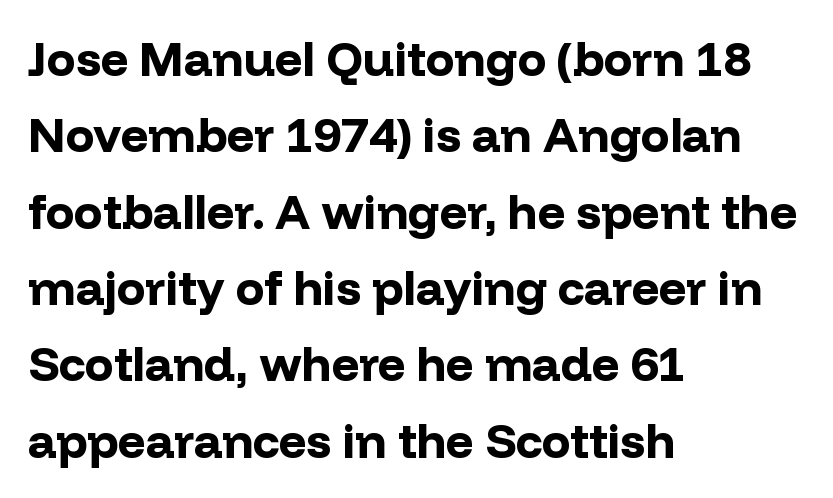
{"serif": "no", "italic": "no", "bold": "yes", "weight": "bold", "width": "normal", "stroke_contrast": "low", "x_height": "medium", "monospaced": "no", "underline": "no", "align": "left", "line_spacing": "normal", "line_spacing_ratio": 1.59, "letter_spacing": "normal", "letter_spacing_em": 0.0, "glyph_px": 48}
